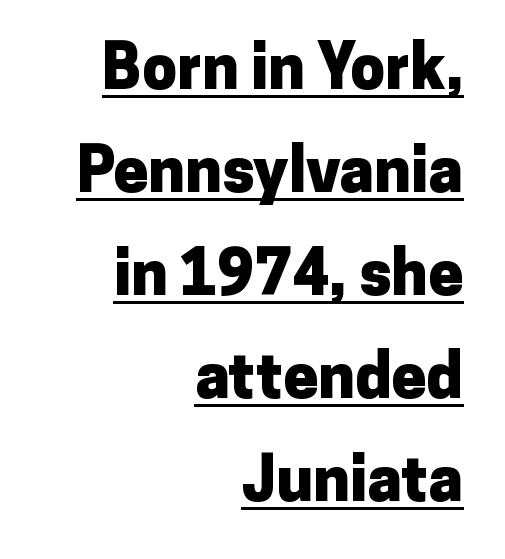
Q: Is the text bold? A: Yes.
Q: Is the text italic (slanted)? A: No, it is upright.
Q: Is the typeface a serif or a sans-serif typeface? A: Sans-serif.
Q: Is the text underlined? A: Yes.
Q: How is the paragraph aligned? A: Right-aligned.
Q: Is the spacing between letters normal or unusually wide? A: Normal.
Q: Is the spacing between lines tight, normal or loose? A: Normal.
Q: Width (condensed, normal, or wide)? A: Normal.
Q: Stroke contrast? A: Low.
Q: x-height? A: Medium.
Q: Monospaced? A: No.
